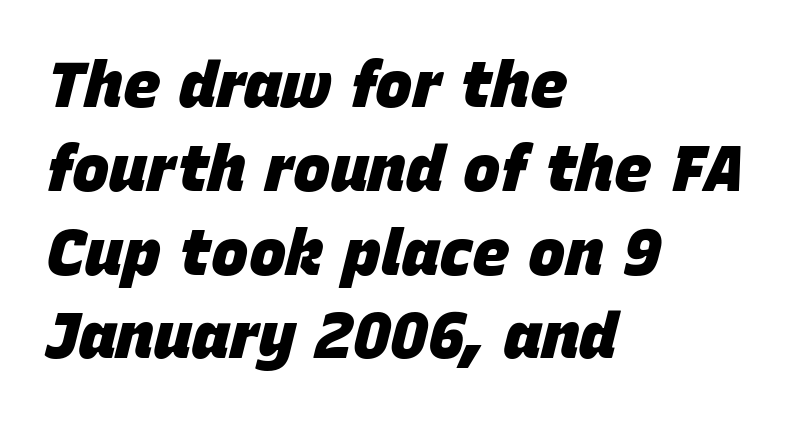
{"italic": "yes", "lean": "right", "slant_degrees": 15, "bold": "yes", "weight": "heavy", "width": "normal", "stroke_contrast": "low", "x_height": "large", "monospaced": "no", "underline": "no", "align": "left", "line_spacing": "normal", "line_spacing_ratio": 1.33, "letter_spacing": "normal", "letter_spacing_em": 0.0, "glyph_px": 63}
